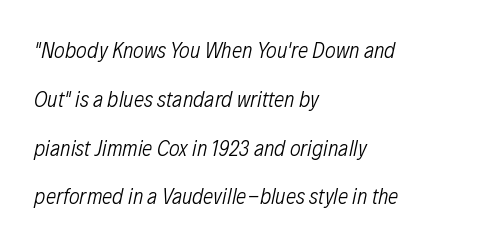
The image shows 23 px text type, italic (leaning right); set left-aligned, loose line spacing (2.12x), normal letter spacing, not underlined.
